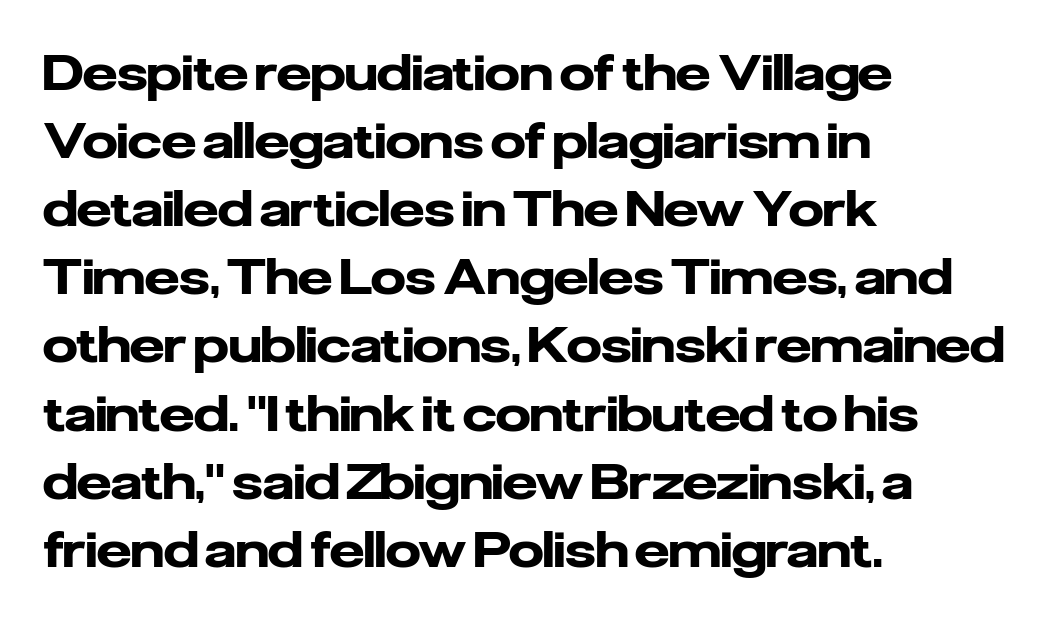
{"serif": "no", "italic": "no", "bold": "yes", "weight": "heavy", "width": "normal", "stroke_contrast": "low", "x_height": "medium", "monospaced": "no", "underline": "no", "align": "left", "line_spacing": "normal", "line_spacing_ratio": 1.39, "letter_spacing": "normal", "letter_spacing_em": 0.0, "glyph_px": 49}
